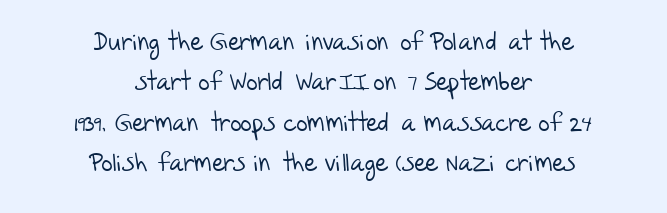
The image shows 25 px text type; set centered, normal line spacing (1.62x), normal letter spacing, not underlined.
